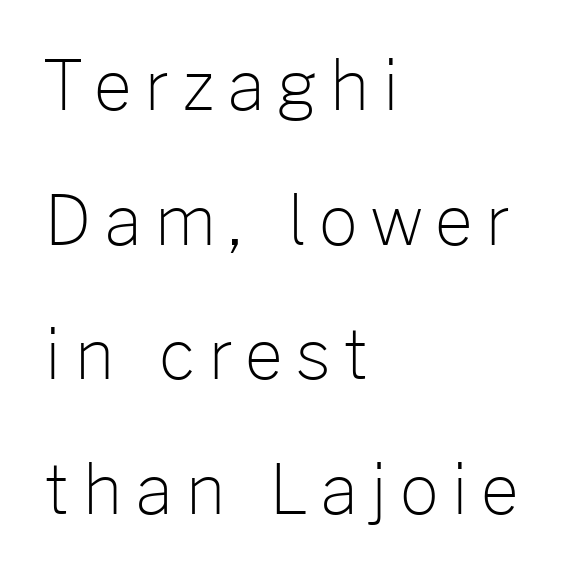
The image shows 68 px light sans-serif type, upright; set left-aligned, loose line spacing (1.98x), not underlined; low stroke contrast and a medium x-height.
